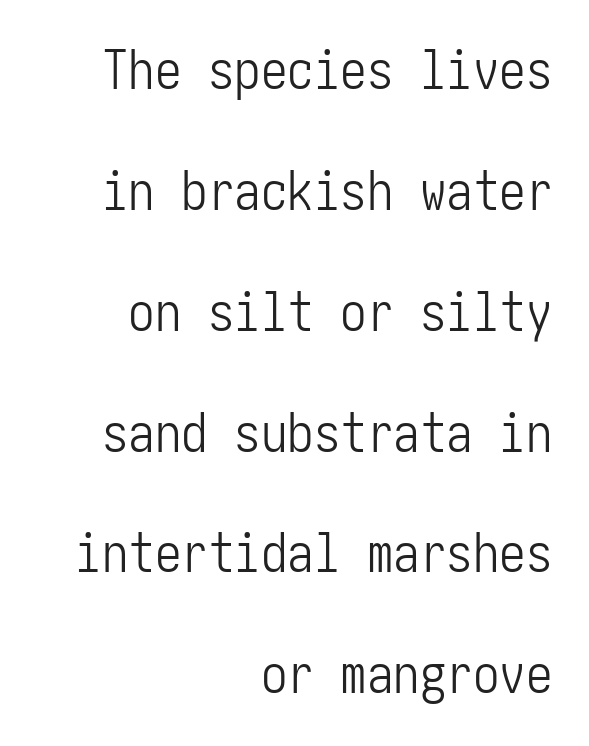
Q: Is the text bold? A: No.
Q: Is the text italic (slanted)? A: No, it is upright.
Q: Is the typeface a serif or a sans-serif typeface? A: Sans-serif.
Q: Is the text underlined? A: No.
Q: How is the paragraph aligned? A: Right-aligned.
Q: Is the spacing between letters normal or unusually wide? A: Normal.
Q: Is the spacing between lines tight, normal or loose? A: Loose.
Q: Width (condensed, normal, or wide)? A: Condensed.
Q: Stroke contrast? A: Low.
Q: x-height? A: Medium.
